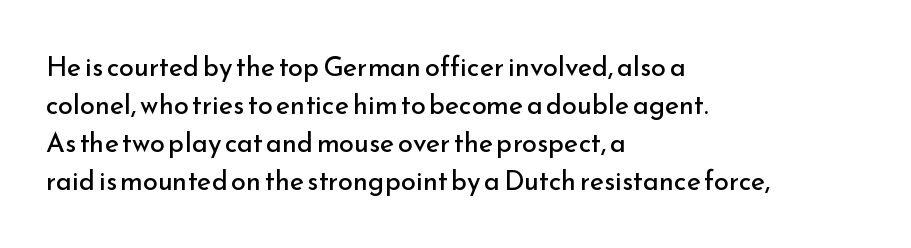
{"italic": "no", "bold": "no", "underline": "no", "align": "left", "line_spacing": "normal", "line_spacing_ratio": 1.41, "letter_spacing": "normal", "letter_spacing_em": 0.0, "glyph_px": 27}
